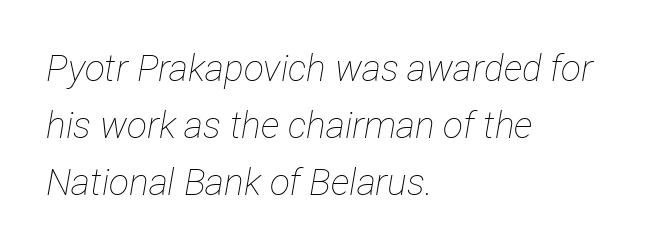
The image shows 37 px thin, condensed type, italic (leaning right); set left-aligned, normal line spacing (1.54x), normal letter spacing, not underlined; low stroke contrast and a medium x-height.
